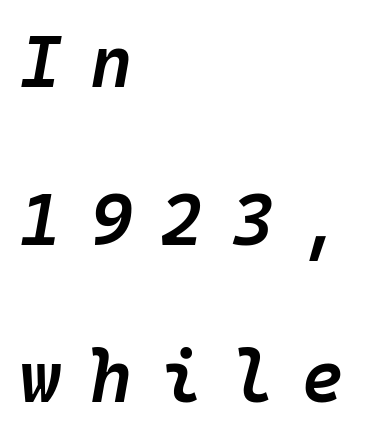
The image shows 73 px semibold type, italic (leaning right), monospaced; set left-aligned, loose line spacing (2.16x), unusually wide letter spacing (+0.38 em), not underlined; low stroke contrast and a medium x-height.
